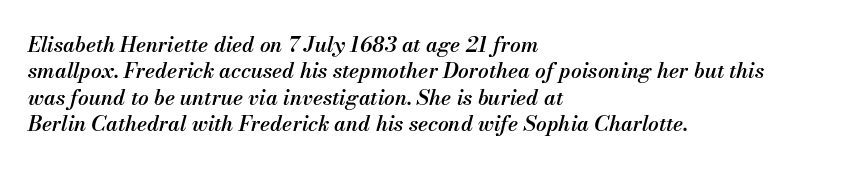
The image shows 21 px text type, italic (leaning right); set left-aligned, normal line spacing (1.26x), normal letter spacing, not underlined.
